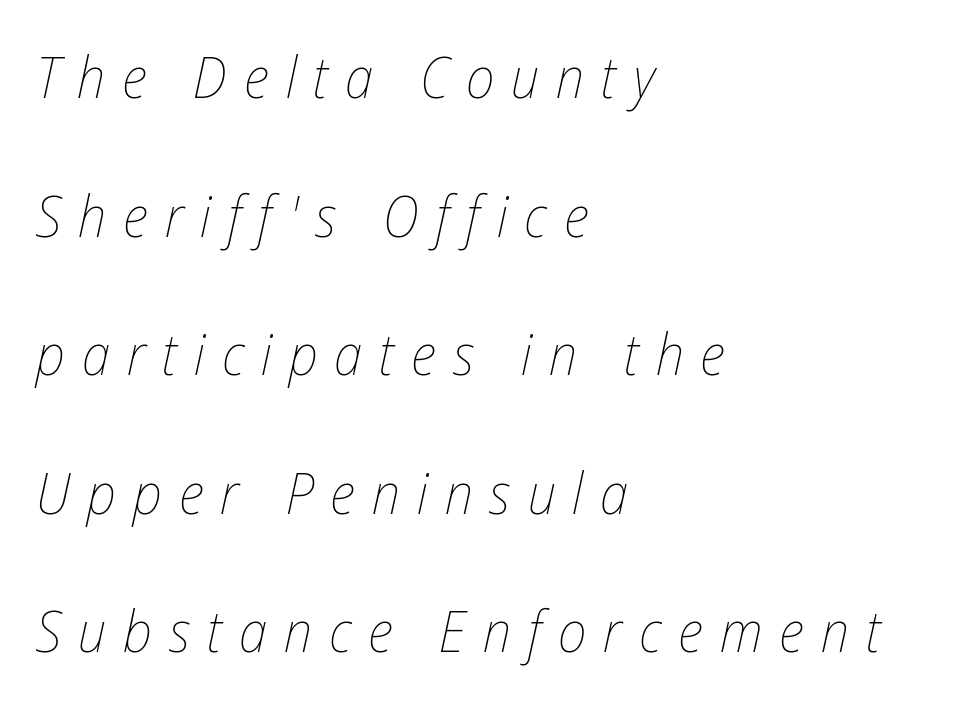
The image shows 58 px thin, condensed type, italic (leaning right); set left-aligned, loose line spacing (2.39x), unusually wide letter spacing (+0.29 em), not underlined; low stroke contrast and a medium x-height.
